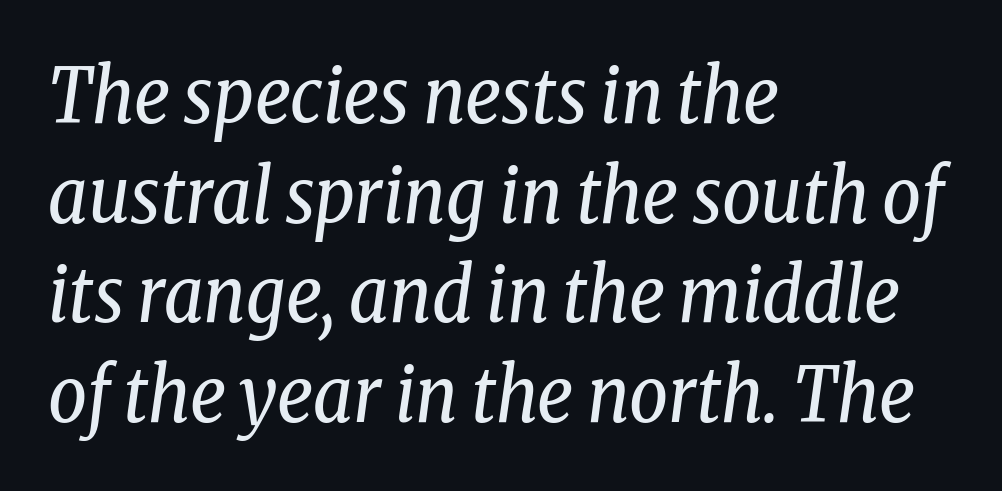
The block of text has a typical density, with ordinary space between rows. Summary of weight: not heavy and not bold. The rendering applies a slant to the glyphs. There is no visible air inserted between adjacent glyphs. Clear beneath every line of the passage. Teacher's note: observe the even left margin — that is flush-left alignment.
